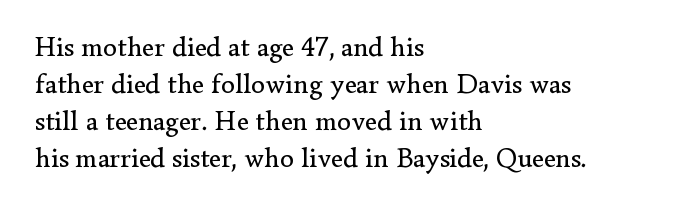
{"serif": "yes", "italic": "no", "bold": "no", "weight": "regular", "width": "normal", "stroke_contrast": "low", "x_height": "small", "monospaced": "no", "underline": "no", "align": "left", "line_spacing": "normal", "line_spacing_ratio": 1.32, "letter_spacing": "normal", "letter_spacing_em": 0.0, "glyph_px": 28}
